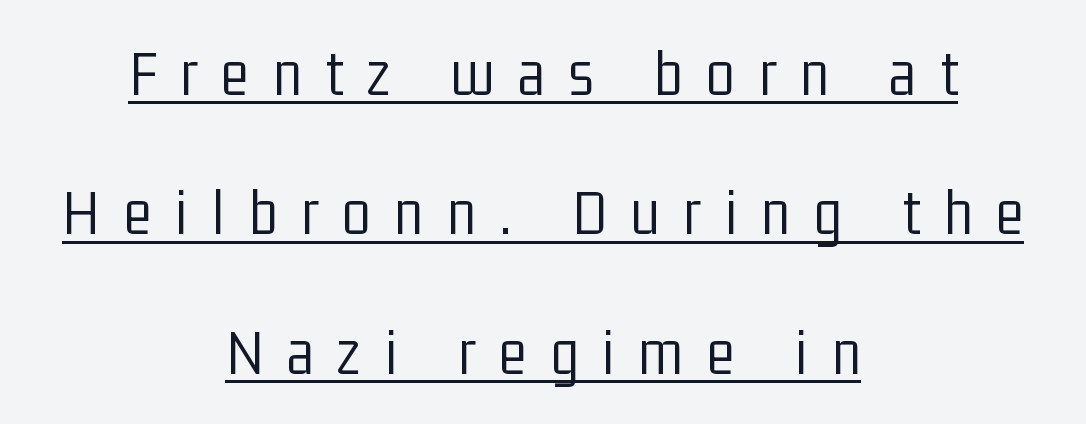
Note the varied advance widths — an 'i' is clearly narrower than an 'm'. If you measured baseline to baseline, you'd find a long distance. Notice how a bar underscores the lettering throughout. Quick note: not italic, upright.
